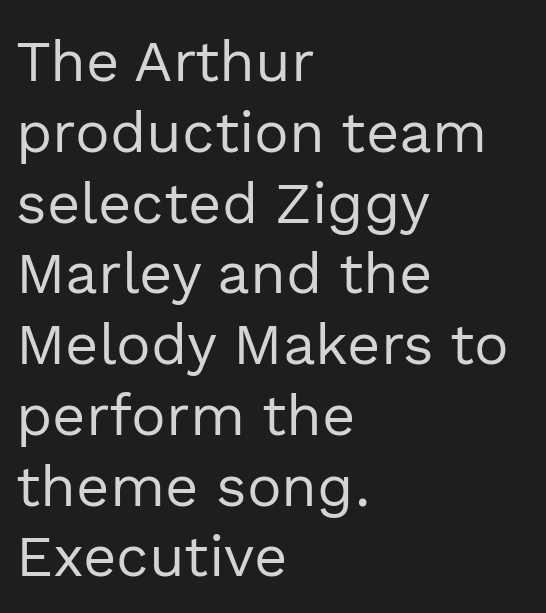
Which margin do the lines hug? The left one — the right edge is uneven. Spacing between characters is what you'd get straight out of the box. Do the characters align in a grid? No, the font is proportional. Letters rest on an invisible, unmarked baseline. A typesetter would label this face a sans.
